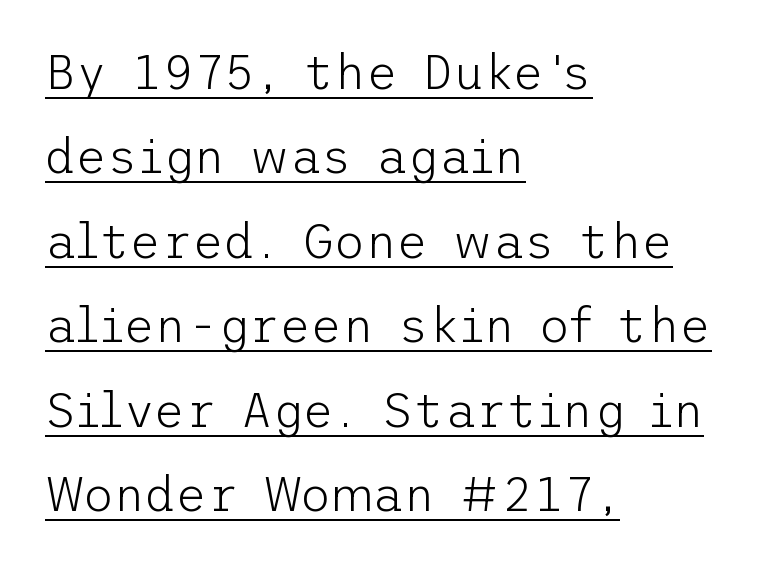
The words here are underlined. The ragged edge is on the right, which tells us the setting is flush left. What stands out about the letter spacing? Nothing — it is the standard amount. The letters stand upright; this is a roman face. No heavy texture on the line: the type isn't bold. Grotesque or geometric, the face here clearly has no serifs.
